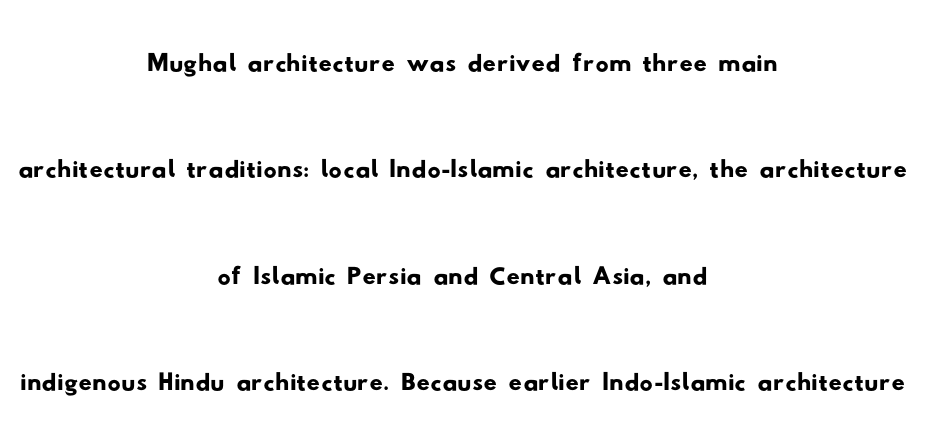
A typesetter would call this proportional, since set widths differ per character. The designer left line spacing at the default. Observe the absence of serifs on each vertical stroke in this sample. Both edges are ragged and mirror each other, which tells us the setting is centered. Default kerning and tracking; the words read as compact shapes.
